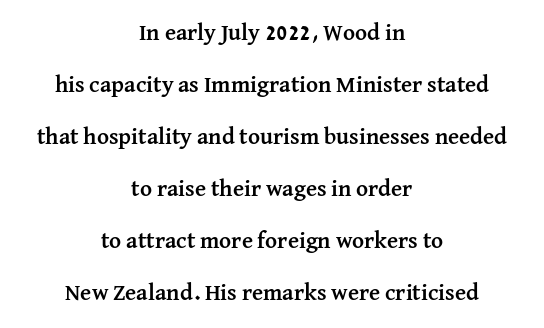
{"italic": "no", "bold": "yes", "underline": "no", "align": "center", "line_spacing": "loose", "line_spacing_ratio": 2.26, "letter_spacing": "normal", "letter_spacing_em": 0.0, "glyph_px": 23}
